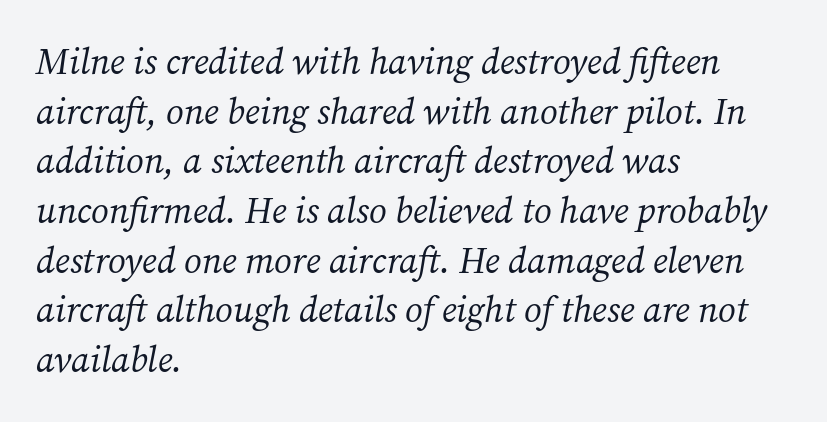
{"serif": "yes", "italic": "yes", "lean": "right", "slant_degrees": 12, "bold": "no", "weight": "regular", "width": "normal", "stroke_contrast": "medium", "x_height": "medium", "monospaced": "no", "underline": "no", "align": "left", "line_spacing": "normal", "line_spacing_ratio": 1.38, "letter_spacing": "normal", "letter_spacing_em": 0.0, "glyph_px": 36}
